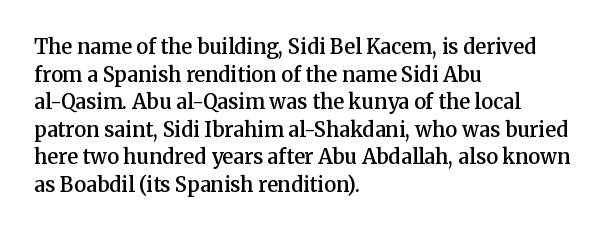
The image shows 20 px text type, upright; set left-aligned, normal line spacing (1.38x), normal letter spacing, not underlined.
